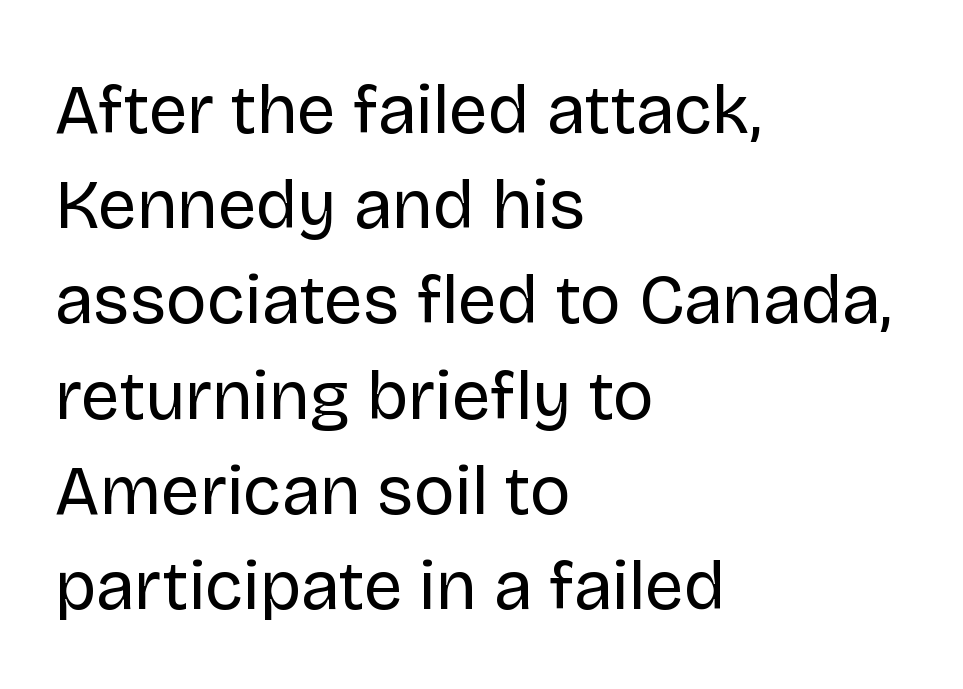
Q: Is the text bold? A: No.
Q: Is the text italic (slanted)? A: No, it is upright.
Q: Is the typeface a serif or a sans-serif typeface? A: Sans-serif.
Q: Is the text underlined? A: No.
Q: How is the paragraph aligned? A: Left-aligned.
Q: Is the spacing between letters normal or unusually wide? A: Normal.
Q: Is the spacing between lines tight, normal or loose? A: Normal.
Q: Width (condensed, normal, or wide)? A: Normal.
Q: Stroke contrast? A: Low.
Q: x-height? A: Large.
Q: Monospaced? A: No.
